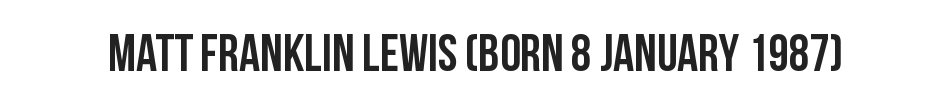
The image shows 52 px condensed sans-serif type, upright; set normal letter spacing, not underlined; low stroke contrast and a large x-height.
